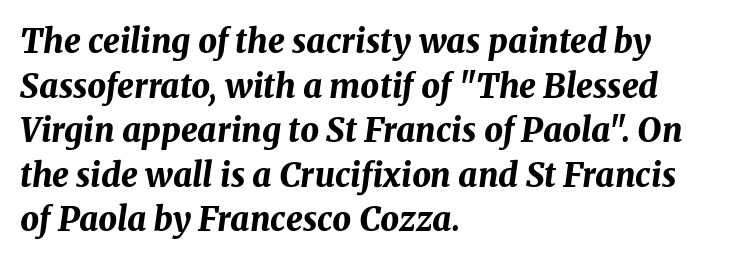
The face used here is proportionally spaced, like ordinary book or web type. Stroke thickness is high; the sample reads as a true bold. These lines are set flush left with a ragged right edge. What's the leading like? Ordinary, nothing unusual. Inter-character spacing is left at the font's built-in metrics.
